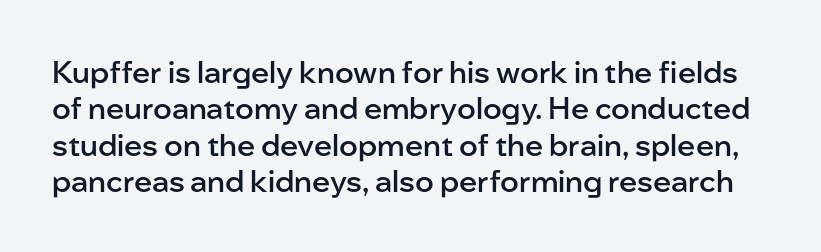
Q: Is the text bold? A: Semi-bold.
Q: Is the text italic (slanted)? A: No, it is upright.
Q: Is the typeface a serif or a sans-serif typeface? A: Sans-serif.
Q: Is the text underlined? A: No.
Q: Is the spacing between letters normal or unusually wide? A: Normal.
Q: Width (condensed, normal, or wide)? A: Normal.
Q: Stroke contrast? A: Low.
Q: x-height? A: Medium.
Q: Monospaced? A: No.
